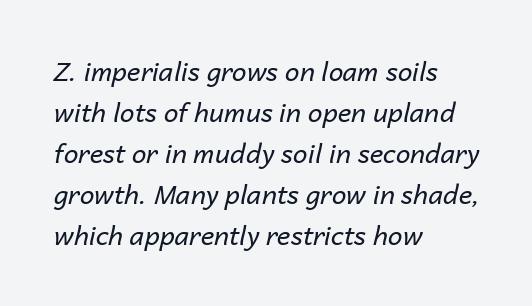
Designer's note — italics engaged. Horizontal bands of white between lines are of average thickness. This sample uses plain, unmodified letter spacing. Beneath every word, the page is bare. Is the block centered? No — it sits flush against the left margin.
